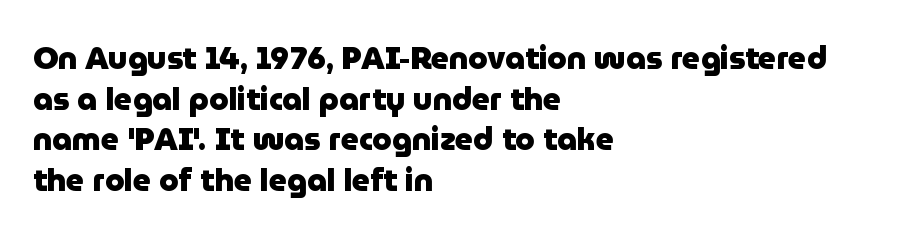
The image shows 31 px heavy sans-serif type, upright; set left-aligned, normal line spacing (1.31x), normal letter spacing, not underlined; low stroke contrast and a medium x-height.
